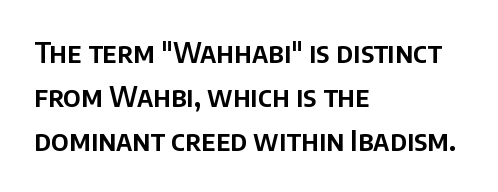
{"serif": "no", "italic": "no", "width": "normal", "stroke_contrast": "low", "x_height": "large", "monospaced": "no", "underline": "no", "align": "left", "line_spacing": "normal", "line_spacing_ratio": 1.57, "letter_spacing": "normal", "letter_spacing_em": 0.0, "glyph_px": 28}
